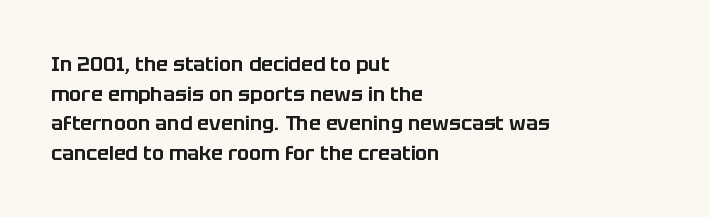
{"italic": "no", "underline": "no", "align": "left", "line_spacing": "normal", "line_spacing_ratio": 1.48, "letter_spacing": "normal", "letter_spacing_em": 0.0, "glyph_px": 20}
